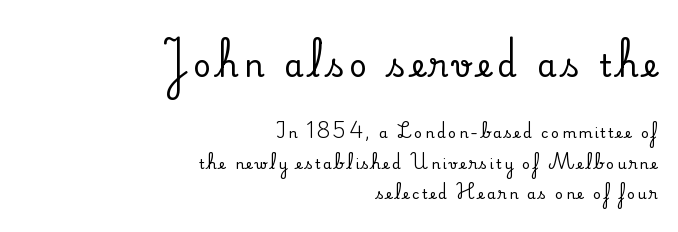
Q: Is the text italic (slanted)? A: No, it is upright.
Q: Is the typeface a serif or a sans-serif typeface? A: Serif.
Q: Is the text underlined? A: No.
Q: How is the paragraph aligned? A: Right-aligned.
Q: Is the spacing between lines tight, normal or loose? A: Loose.
Q: Which block of text is set in a larger size, the first (top) or the second (bottom)? A: The first (top) one.
Q: Width (condensed, normal, or wide)? A: Normal.
Q: Stroke contrast? A: Medium.
Q: x-height? A: Small.
Q: Monospaced? A: No.
